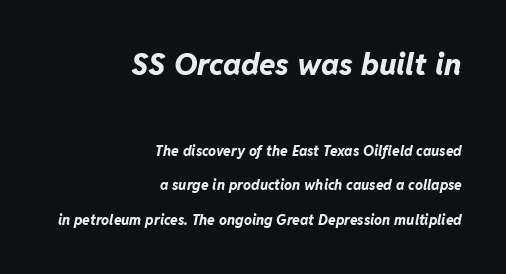
Q: Is the text bold? A: Yes.
Q: Is the text italic (slanted)? A: Yes, it leans right by about 11 degrees.
Q: Is the text underlined? A: No.
Q: How is the paragraph aligned? A: Right-aligned.
Q: Is the spacing between letters normal or unusually wide? A: Normal.
Q: Is the spacing between lines tight, normal or loose? A: Loose.
Q: Which block of text is set in a larger size, the first (top) or the second (bottom)? A: The first (top) one.
Q: Width (condensed, normal, or wide)? A: Normal.
Q: Stroke contrast? A: Low.
Q: x-height? A: Medium.
Q: Monospaced? A: No.
